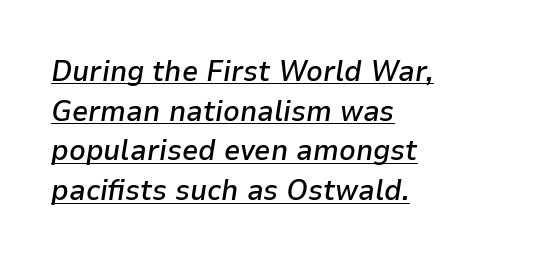
Q: Is the text bold? A: Semi-bold.
Q: Is the text italic (slanted)? A: Yes, it leans right by about 9 degrees.
Q: Is the text underlined? A: Yes.
Q: How is the paragraph aligned? A: Left-aligned.
Q: Is the spacing between letters normal or unusually wide? A: Normal.
Q: Is the spacing between lines tight, normal or loose? A: Normal.
Q: Width (condensed, normal, or wide)? A: Normal.
Q: Stroke contrast? A: Low.
Q: x-height? A: Medium.
Q: Monospaced? A: No.
